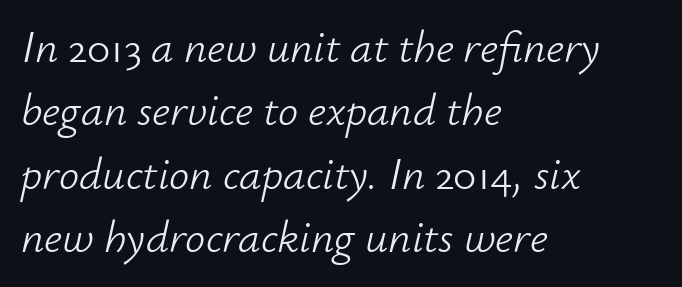
The image shows 45 px light type, italic (leaning right); set left-aligned, normal line spacing (1.41x), normal letter spacing, not underlined; low stroke contrast and a small x-height.
